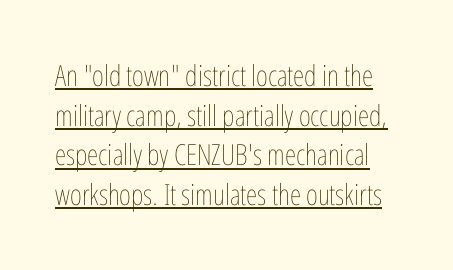
Q: Is the text bold? A: No.
Q: Is the text italic (slanted)? A: No, it is upright.
Q: Is the text underlined? A: Yes.
Q: Is the spacing between letters normal or unusually wide? A: Normal.
Q: Is the spacing between lines tight, normal or loose? A: Normal.
Q: Width (condensed, normal, or wide)? A: Condensed.
Q: Stroke contrast? A: Low.
Q: x-height? A: Medium.
Q: Monospaced? A: No.
